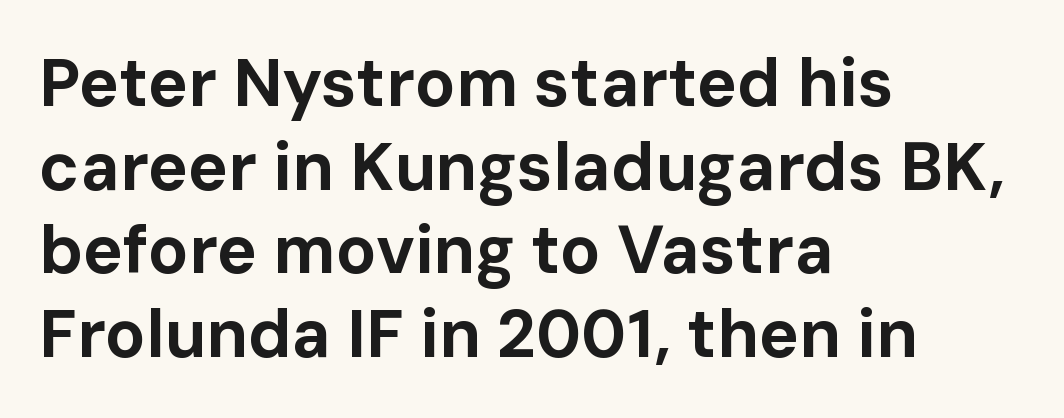
{"serif": "no", "italic": "no", "bold": "yes", "weight": "bold", "width": "normal", "stroke_contrast": "low", "x_height": "medium", "monospaced": "no", "underline": "no", "align": "left", "line_spacing": "normal", "line_spacing_ratio": 1.25, "letter_spacing": "normal", "letter_spacing_em": 0.0, "glyph_px": 67}
